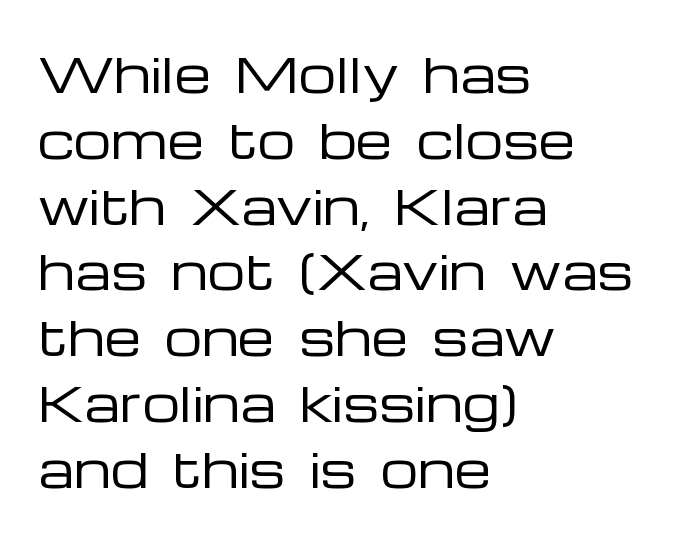
Q: Is the text bold? A: No.
Q: Is the text italic (slanted)? A: No, it is upright.
Q: Is the typeface a serif or a sans-serif typeface? A: Sans-serif.
Q: Is the text underlined? A: No.
Q: How is the paragraph aligned? A: Left-aligned.
Q: Is the spacing between letters normal or unusually wide? A: Normal.
Q: Is the spacing between lines tight, normal or loose? A: Normal.
Q: Width (condensed, normal, or wide)? A: Wide.
Q: Stroke contrast? A: Low.
Q: x-height? A: Medium.
Q: Monospaced? A: No.
